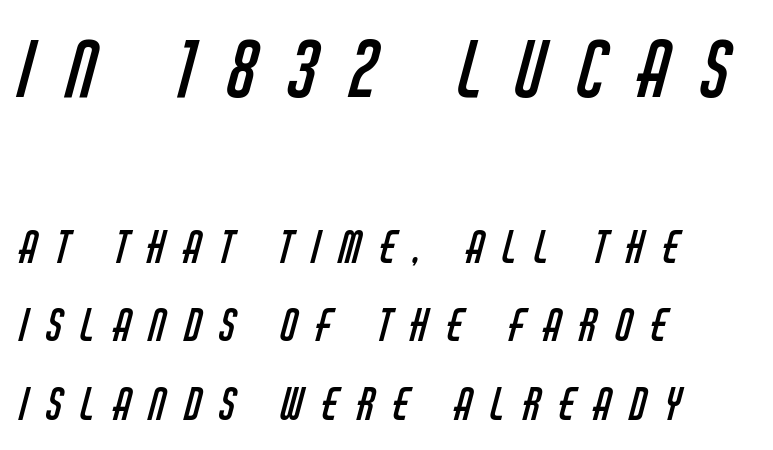
The image shows 76 px regular-weight, condensed sans-serif type; set left-aligned, line spacing 1.82x, unusually wide letter spacing (+0.43 em), not underlined; the first (top) block is 1.77x larger; low stroke contrast and a large x-height.
